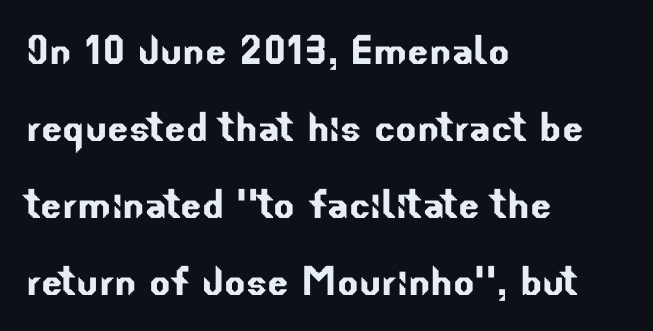
These lines are rendered in a variable-pitch font. This is sans-serif lettering, the kind often seen on screens and signage. Does the copy run flush right? No — it runs flush left. Is there much room between lines? A standard amount, neither cramped nor airy. Quick note: underline off. The tracking reads as untouched default to a designer's eye.
